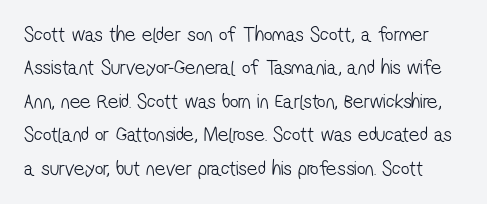
Q: Is the text bold? A: No.
Q: Is the text underlined? A: No.
Q: Is the spacing between letters normal or unusually wide? A: Normal.
Q: Is the spacing between lines tight, normal or loose? A: Normal.
